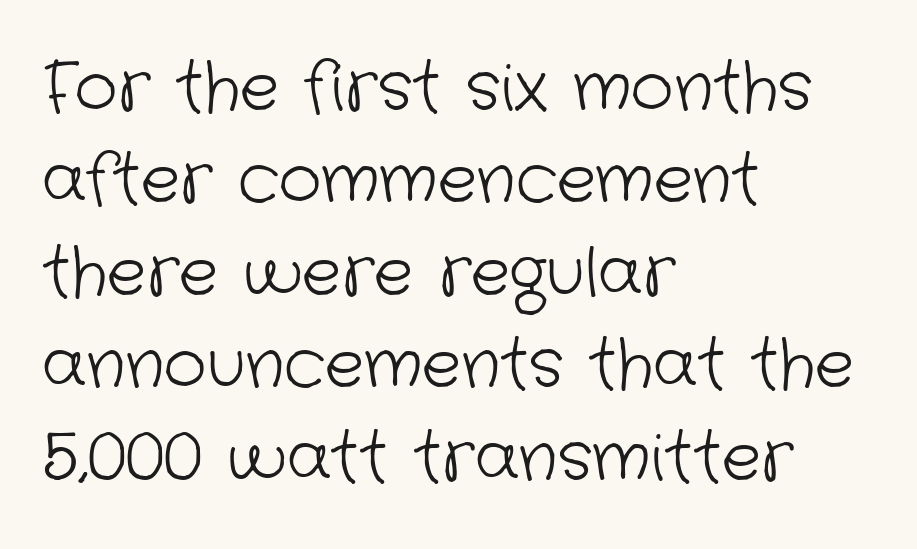
{"serif": "no", "bold": "no", "weight": "light", "width": "normal", "stroke_contrast": "low", "x_height": "medium", "monospaced": "no", "underline": "no", "align": "left", "line_spacing": "normal", "line_spacing_ratio": 1.4, "letter_spacing": "normal", "letter_spacing_em": 0.0, "glyph_px": 66}
